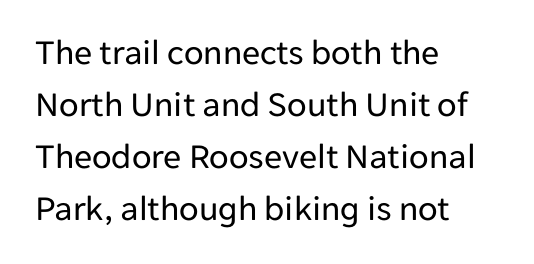
Q: Is the text bold? A: No.
Q: Is the text italic (slanted)? A: No, it is upright.
Q: Is the typeface a serif or a sans-serif typeface? A: Sans-serif.
Q: Is the text underlined? A: No.
Q: How is the paragraph aligned? A: Left-aligned.
Q: Is the spacing between letters normal or unusually wide? A: Normal.
Q: Is the spacing between lines tight, normal or loose? A: Normal.
Q: Width (condensed, normal, or wide)? A: Normal.
Q: Stroke contrast? A: Low.
Q: x-height? A: Medium.
Q: Monospaced? A: No.
